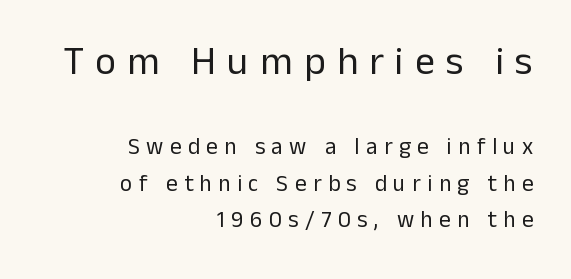
{"serif": "no", "italic": "no", "bold": "no", "weight": "regular", "width": "normal", "stroke_contrast": "low", "x_height": "medium", "monospaced": "no", "underline": "no", "align": "right", "line_spacing": "normal", "line_spacing_ratio": 1.58, "letter_spacing": "wide", "letter_spacing_em": 0.28, "larger_block": "first", "size_ratio": 1.74, "glyph_px": 40}
